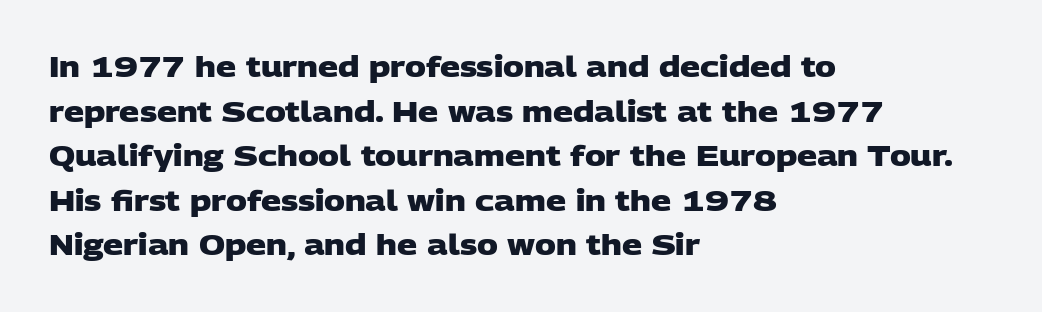
Q: Is the text bold? A: Yes.
Q: Is the typeface a serif or a sans-serif typeface? A: Sans-serif.
Q: Is the text underlined? A: No.
Q: How is the paragraph aligned? A: Left-aligned.
Q: Is the spacing between letters normal or unusually wide? A: Normal.
Q: Is the spacing between lines tight, normal or loose? A: Normal.
Q: Width (condensed, normal, or wide)? A: Wide.
Q: Stroke contrast? A: Low.
Q: x-height? A: Large.
Q: Monospaced? A: No.
